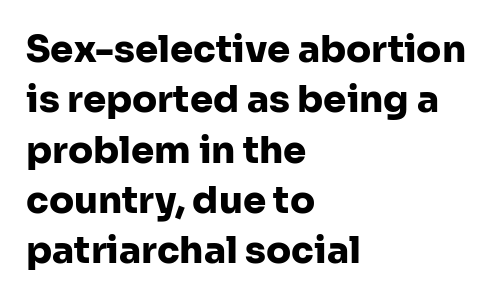
Q: Is the text bold? A: Yes.
Q: Is the text italic (slanted)? A: No, it is upright.
Q: Is the typeface a serif or a sans-serif typeface? A: Sans-serif.
Q: Is the text underlined? A: No.
Q: How is the paragraph aligned? A: Left-aligned.
Q: Is the spacing between letters normal or unusually wide? A: Normal.
Q: Is the spacing between lines tight, normal or loose? A: Normal.
Q: Width (condensed, normal, or wide)? A: Normal.
Q: Stroke contrast? A: Low.
Q: x-height? A: Medium.
Q: Monospaced? A: No.
